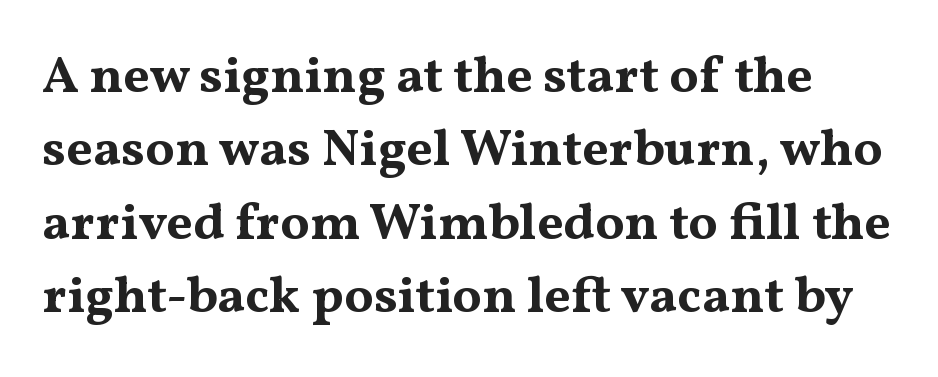
Q: Is the text bold? A: Yes.
Q: Is the text italic (slanted)? A: No, it is upright.
Q: Is the typeface a serif or a sans-serif typeface? A: Serif.
Q: Is the text underlined? A: No.
Q: Is the spacing between letters normal or unusually wide? A: Normal.
Q: Is the spacing between lines tight, normal or loose? A: Normal.
Q: Width (condensed, normal, or wide)? A: Wide.
Q: Stroke contrast? A: Medium.
Q: x-height? A: Medium.
Q: Monospaced? A: No.
